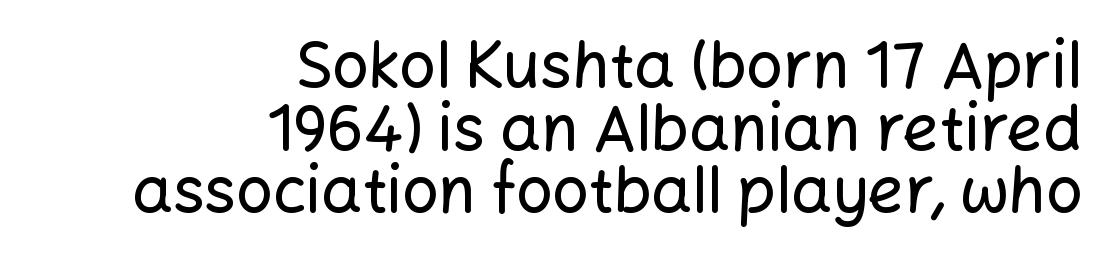
The image shows 64 px sans-serif type, upright; set right-aligned, tight line spacing (0.98x), normal letter spacing, not underlined; low stroke contrast and a medium x-height.
